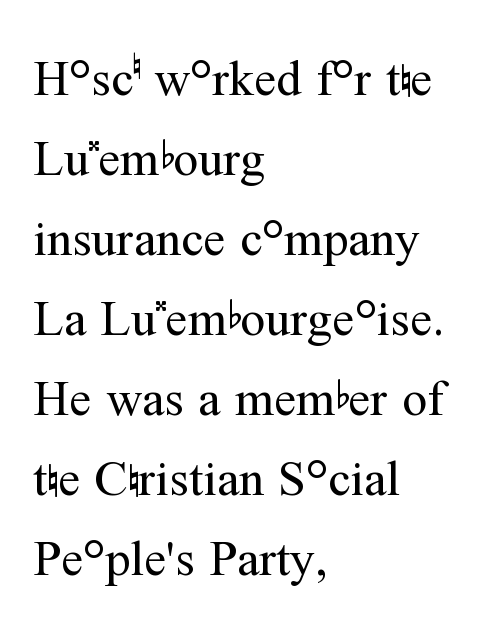
{"serif": "yes", "italic": "no", "bold": "no", "weight": "regular", "width": "normal", "stroke_contrast": "medium", "x_height": "medium", "monospaced": "no", "underline": "no", "align": "left", "line_spacing": "normal", "line_spacing_ratio": 1.6, "letter_spacing": "normal", "letter_spacing_em": 0.0, "glyph_px": 50}
